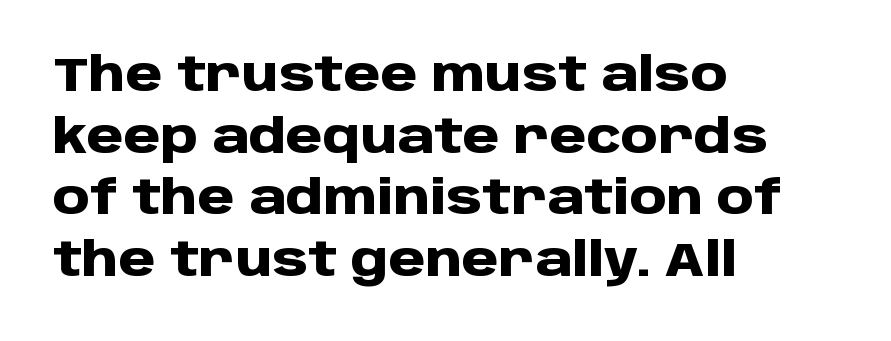
{"serif": "no", "italic": "no", "bold": "yes", "weight": "heavy", "width": "normal", "stroke_contrast": "low", "x_height": "large", "monospaced": "no", "underline": "no", "align": "left", "line_spacing": "normal", "line_spacing_ratio": 1.31, "letter_spacing": "normal", "letter_spacing_em": 0.0, "glyph_px": 47}
